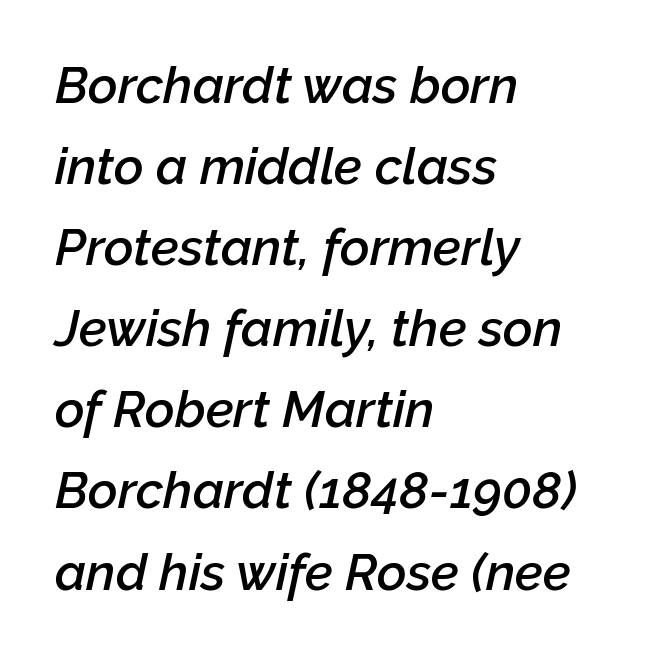
Q: Is the text bold? A: Semi-bold.
Q: Is the text italic (slanted)? A: Yes, it leans right by about 12 degrees.
Q: Is the text underlined? A: No.
Q: How is the paragraph aligned? A: Left-aligned.
Q: Is the spacing between letters normal or unusually wide? A: Normal.
Q: Is the spacing between lines tight, normal or loose? A: Normal.
Q: Width (condensed, normal, or wide)? A: Normal.
Q: Stroke contrast? A: Low.
Q: x-height? A: Medium.
Q: Monospaced? A: No.
